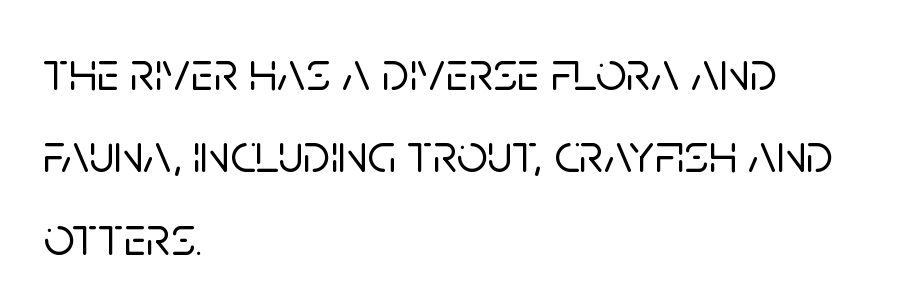
Words float on clear page, feet unadorned. Style check: upright. Classification — sans serif. Horizontally, the lines are justified to the leading edge only.
